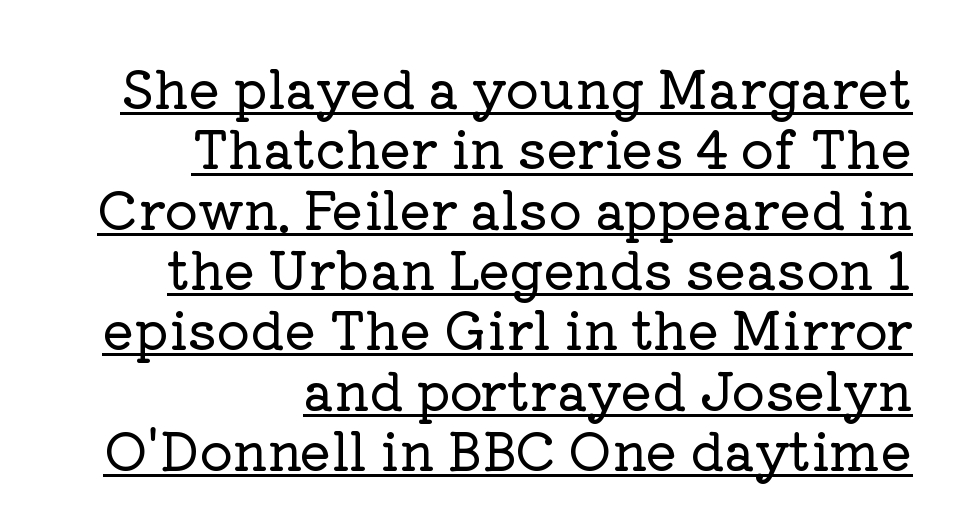
Where is the straight margin? On the right. This is roman type, the default non-slanted kind. This rendering features underlined lettering. To sum up the face: it has serifs. The face used here is proportionally spaced, like ordinary book or web type. These lines keep a tight, regular rhythm from letter to letter.
